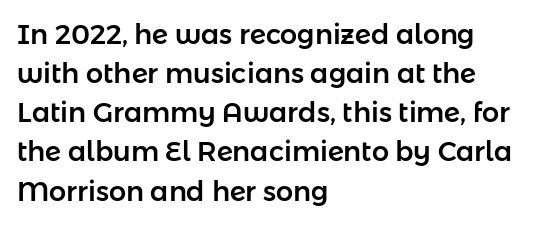
The image shows 27 px text type, upright; set left-aligned, normal line spacing (1.45x), normal letter spacing, not underlined.
